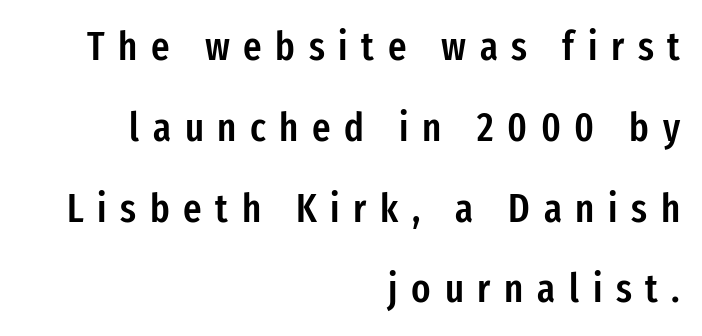
{"serif": "no", "italic": "no", "bold": "semi", "weight": "semibold", "width": "condensed", "stroke_contrast": "low", "x_height": "medium", "monospaced": "no", "underline": "no", "align": "right", "line_spacing": "loose", "line_spacing_ratio": 2.02, "letter_spacing": "wide", "letter_spacing_em": 0.34, "glyph_px": 40}
